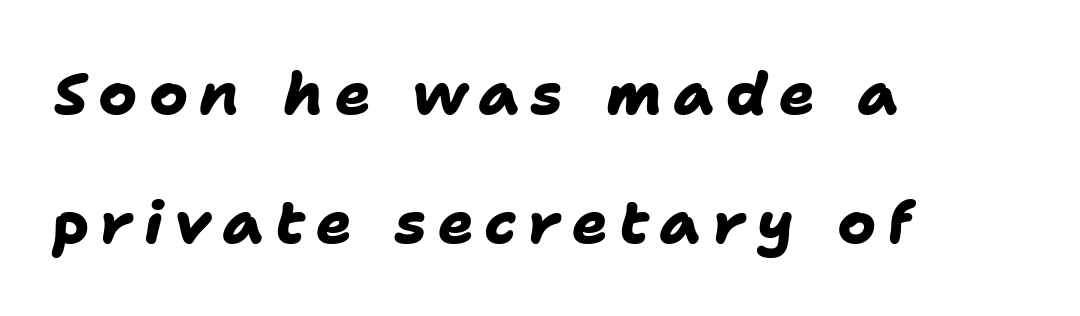
Set as a true bold cut, around the 700 mark. Reading down the block, your eye returns to a fixed left position each line. Quick note: interline space is abundant. The specimen omits any rule beneath the text block's lines. A sans-serif font was chosen for this passage. Proportional: the letters do not fall into vertical columns.
